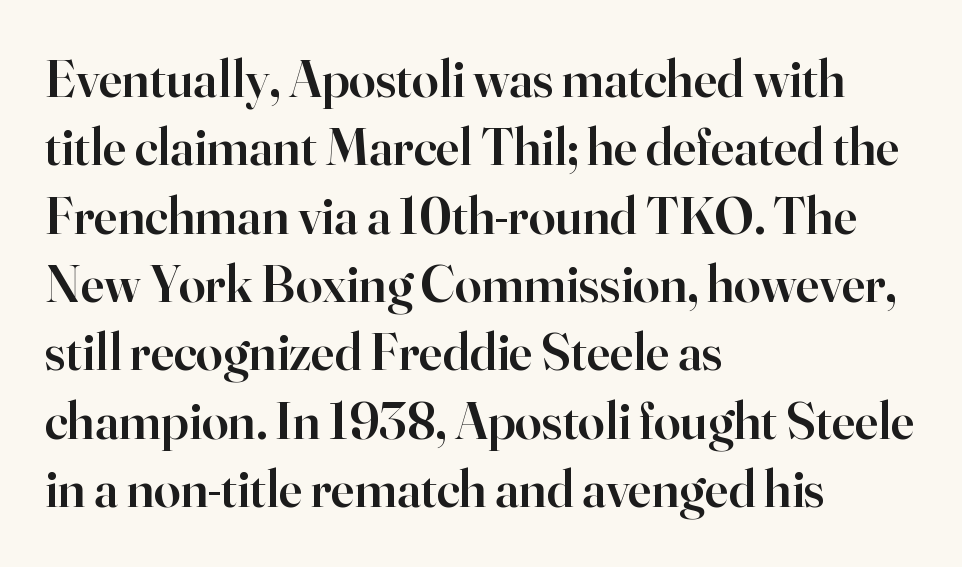
The image shows 53 px semibold serif type, upright; set left-aligned, normal line spacing (1.29x), normal letter spacing, not underlined; high stroke contrast and a small x-height.
